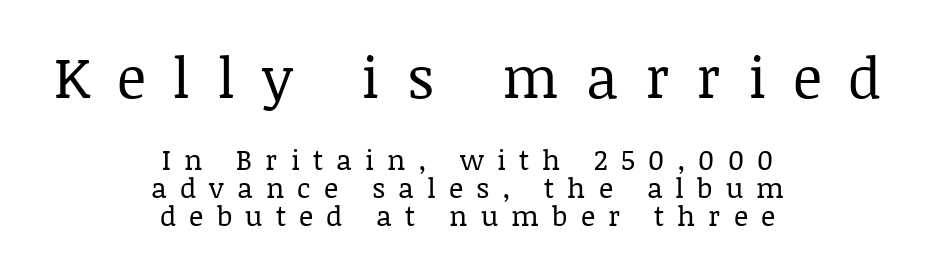
{"serif": "yes", "italic": "no", "bold": "no", "weight": "regular", "width": "normal", "stroke_contrast": "low", "x_height": "large", "monospaced": "no", "underline": "no", "align": "center", "line_spacing": "tight", "line_spacing_ratio": 1.0, "letter_spacing": "wide", "letter_spacing_em": 0.47, "larger_block": "first", "size_ratio": 2.04, "glyph_px": 57}
